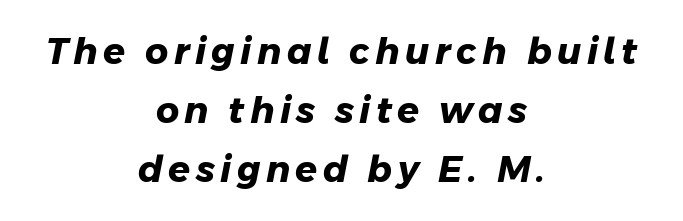
The designer left line spacing at the default. The type family on display is of the sans-serif kind. Honestly, there is no underline to notice here at all. Each glyph is drawn with heavy, bold strokes.
